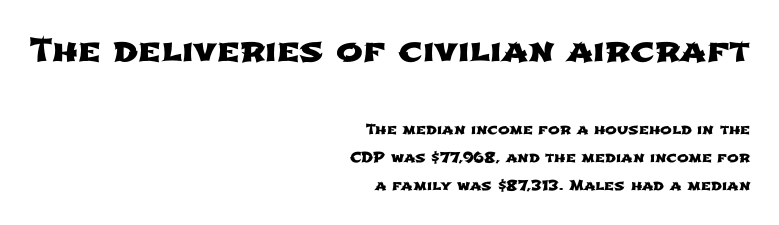
The image shows 32 px wide sans-serif type; set right-aligned, loose line spacing (2.03x), normal letter spacing, not underlined; the first (top) block is 2.29x larger; low stroke contrast and a medium x-height.
